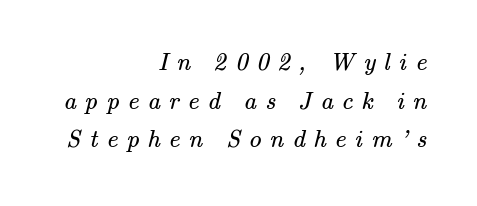
The image shows 25 px text type; set right-aligned, normal line spacing (1.55x), unusually wide letter spacing (+0.34 em), not underlined.
